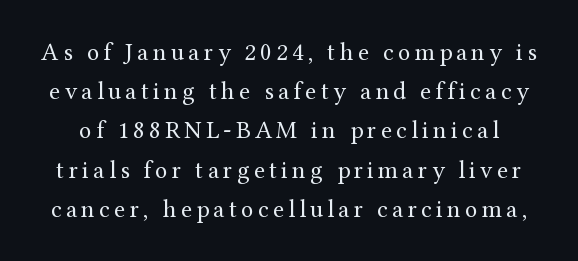
Is the type heavy? It reads as light-to-regular instead. The baseline area is clear. Ascenders rise straight up at ninety degrees. Leading matches the norm, producing a regular column.
